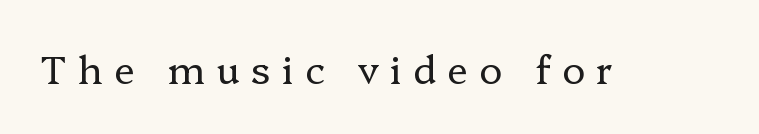
{"serif": "yes", "italic": "no", "bold": "no", "weight": "regular", "width": "normal", "stroke_contrast": "low", "x_height": "medium", "monospaced": "no", "underline": "no", "letter_spacing": "wide", "letter_spacing_em": 0.29, "glyph_px": 39}
